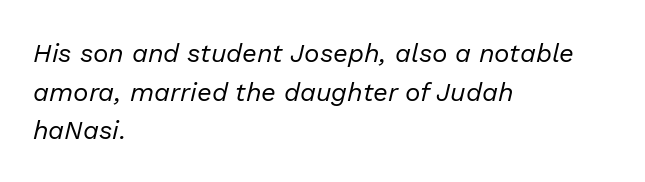
The image shows 26 px text type, italic (leaning right); set left-aligned, normal line spacing (1.49x), normal letter spacing, not underlined.
